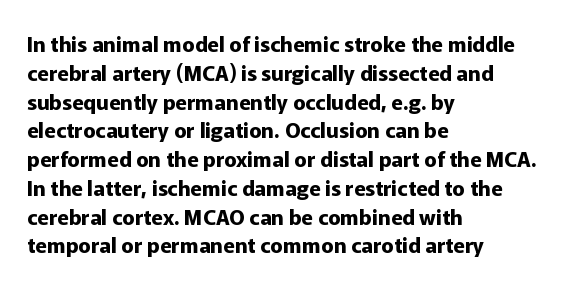
Leftover space on each line is placed entirely after the last word. The baseline area is clear. Tracking value appears to be zero — textbook default spacing. Is the type bold? Yes — the strokes are clearly thick and heavy.
